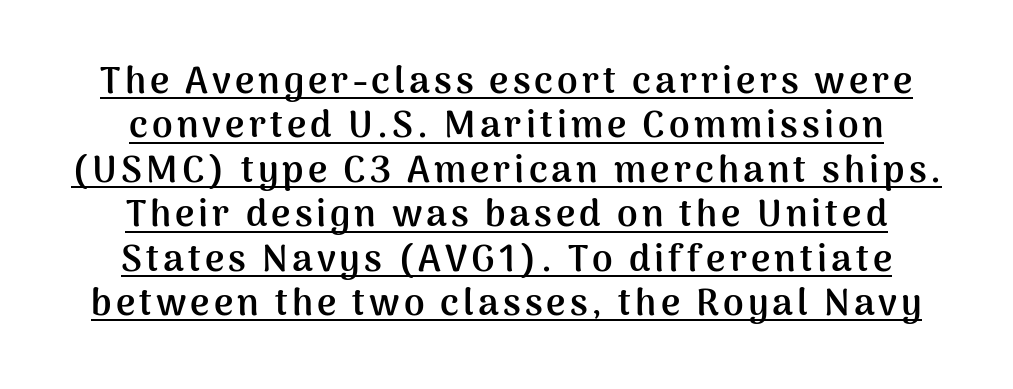
Q: Is the text bold? A: Yes.
Q: Is the text italic (slanted)? A: No, it is upright.
Q: Is the typeface a serif or a sans-serif typeface? A: Sans-serif.
Q: Is the text underlined? A: Yes.
Q: How is the paragraph aligned? A: Centered.
Q: Width (condensed, normal, or wide)? A: Normal.
Q: Stroke contrast? A: Medium.
Q: x-height? A: Medium.
Q: Monospaced? A: No.
